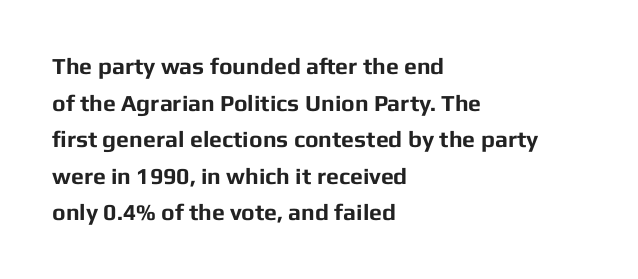
Q: Is the text bold? A: Yes.
Q: Is the text italic (slanted)? A: No, it is upright.
Q: Is the text underlined? A: No.
Q: How is the paragraph aligned? A: Left-aligned.
Q: Is the spacing between letters normal or unusually wide? A: Normal.
Q: Is the spacing between lines tight, normal or loose? A: Normal.
